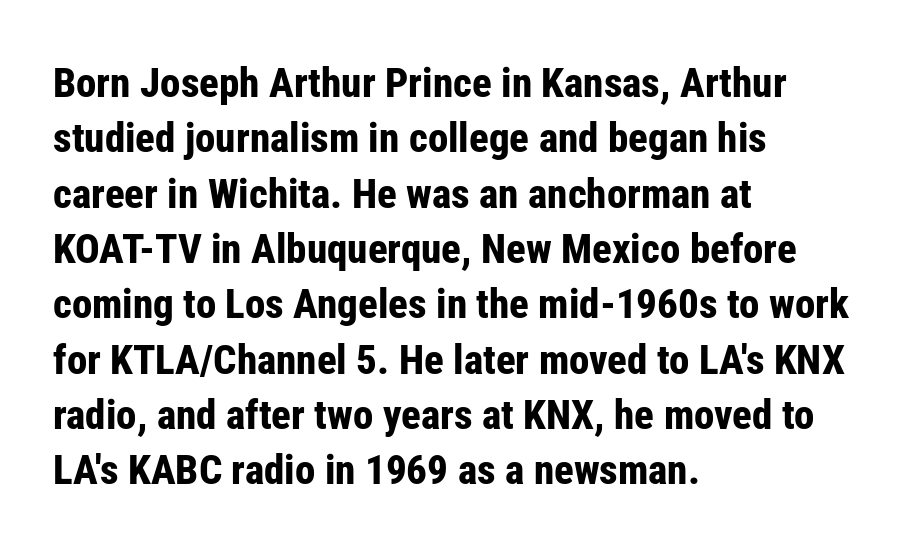
The image shows 41 px bold, condensed sans-serif type, upright; set left-aligned, normal line spacing (1.35x), normal letter spacing, not underlined; low stroke contrast and a medium x-height.
